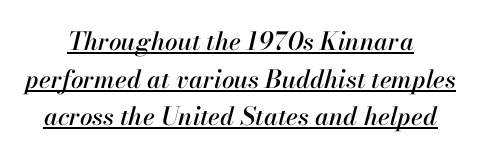
The image shows 25 px text type, italic (leaning right); set normal line spacing (1.51x), normal letter spacing, underlined.
